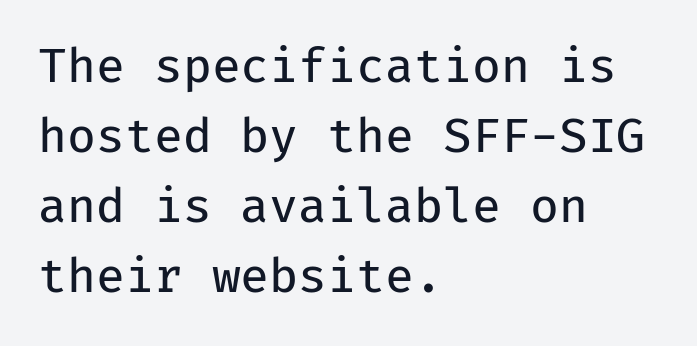
Note the uniform advance width — an 'i' takes as much space as an 'm'. Bare-footed words on every line. Quick note: not italic, upright. Left-aligned paragraph, ragged on the right. The weight would be labelled regular, book, light, or lighter still.
